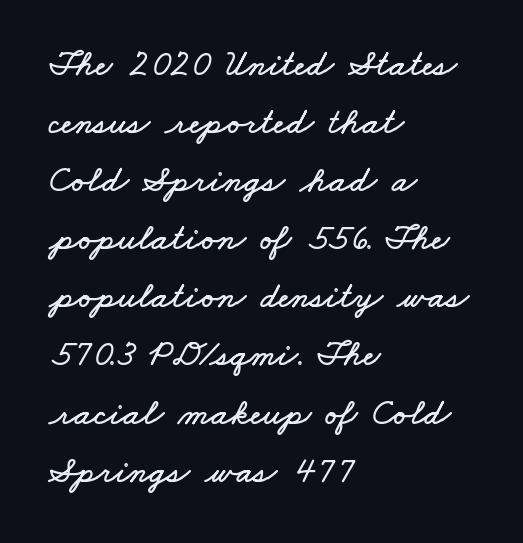
The image shows 37 px wide type; set left-aligned, normal line spacing (1.57x), normal letter spacing, not underlined; low stroke contrast and a small x-height.
